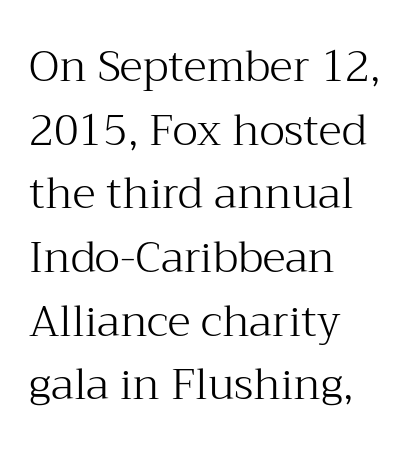
The image shows 43 px light serif type, upright; set left-aligned, normal line spacing (1.48x), normal letter spacing, not underlined; medium stroke contrast and a medium x-height.
